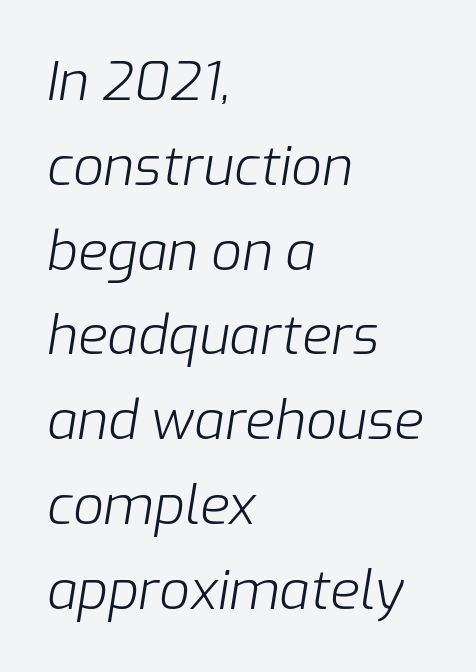
A typesetter would call this leading conventional body-copy spacing. Heaviness? Minimal to ordinary, like unemphasized prose. The paragraph shown leans on its left margin. The passage shown has conventional tracking throughout.
